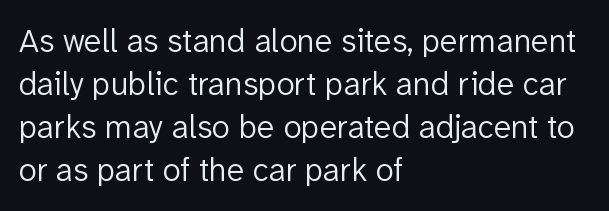
{"serif": "no", "italic": "no", "bold": "no", "weight": "light", "width": "normal", "stroke_contrast": "low", "x_height": "medium", "monospaced": "no", "underline": "no", "align": "left", "line_spacing": "normal", "line_spacing_ratio": 1.3, "letter_spacing": "normal", "letter_spacing_em": 0.0, "glyph_px": 33}
